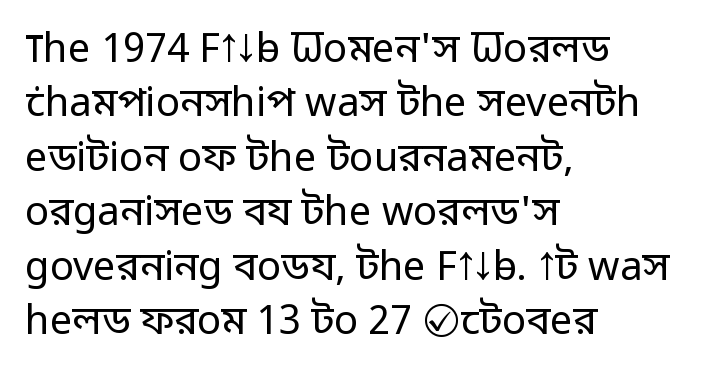
The lines sit at an ordinary, default distance from one another. The setting favours the left margin, as ordinary paragraphs usually do. Upright lettering throughout. Nothing unusual about the tracking: characters are spaced as the font intends. Here the designer chose a conventional face with non-uniform glyph widths.
